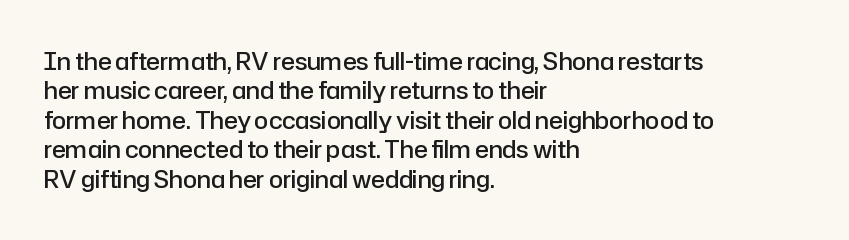
All the whitespace from short lines collects on the right. You could call the tracking neutral — neither tight nor loose. The axis of the letterforms is exactly vertical. Honestly, there is no underline to notice here at all.
